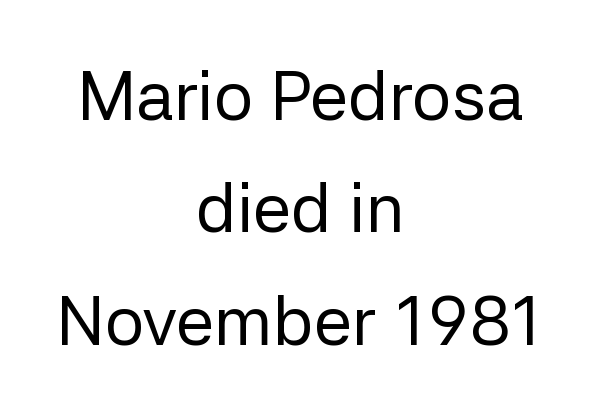
{"serif": "no", "italic": "no", "bold": "no", "weight": "regular", "width": "normal", "stroke_contrast": "low", "x_height": "medium", "monospaced": "no", "underline": "no", "align": "center", "line_spacing": "normal", "line_spacing_ratio": 1.63, "letter_spacing": "normal", "letter_spacing_em": 0.0, "glyph_px": 69}
